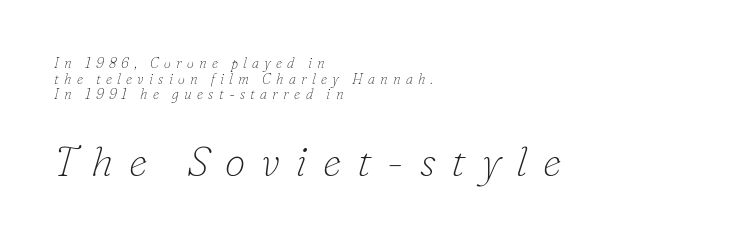
The image shows 42 px thin serif type, italic (leaning right); set left-aligned, tight line spacing (1.11x), unusually wide letter spacing (+0.37 em), not underlined; the second (bottom) block is 3.0x larger; low stroke contrast and a small x-height.
